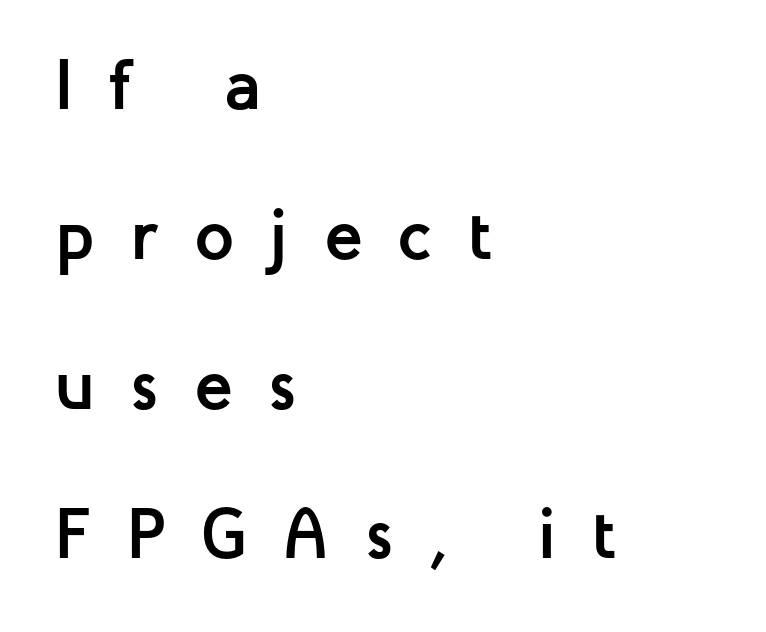
Q: Is the text bold? A: Yes.
Q: Is the text italic (slanted)? A: No, it is upright.
Q: Is the typeface a serif or a sans-serif typeface? A: Sans-serif.
Q: Is the text underlined? A: No.
Q: How is the paragraph aligned? A: Left-aligned.
Q: Is the spacing between letters normal or unusually wide? A: Unusually wide.
Q: Is the spacing between lines tight, normal or loose? A: Loose.
Q: Width (condensed, normal, or wide)? A: Normal.
Q: Stroke contrast? A: Low.
Q: x-height? A: Medium.
Q: Monospaced? A: No.
